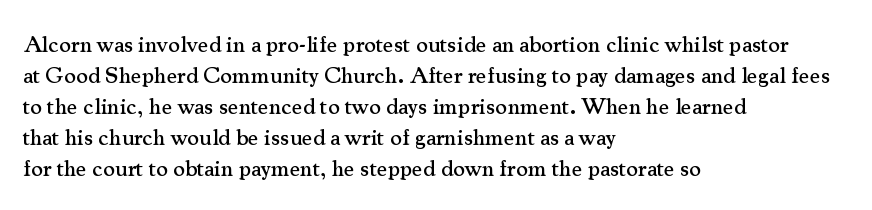
The designer left line spacing at the default. Glance below the letters and you will spot only blank space. The letters sit at their default tracking, neither squeezed nor spread. If you drew a line through each stem, it would be perfectly vertical. The compositor pushed each line to the left boundary.
